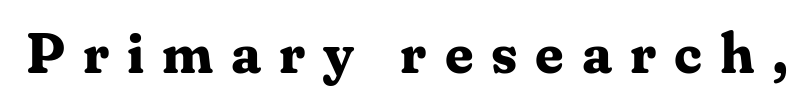
The image shows 56 px bold serif type, upright; set unusually wide letter spacing (+0.32 em), not underlined; medium stroke contrast and a medium x-height.
